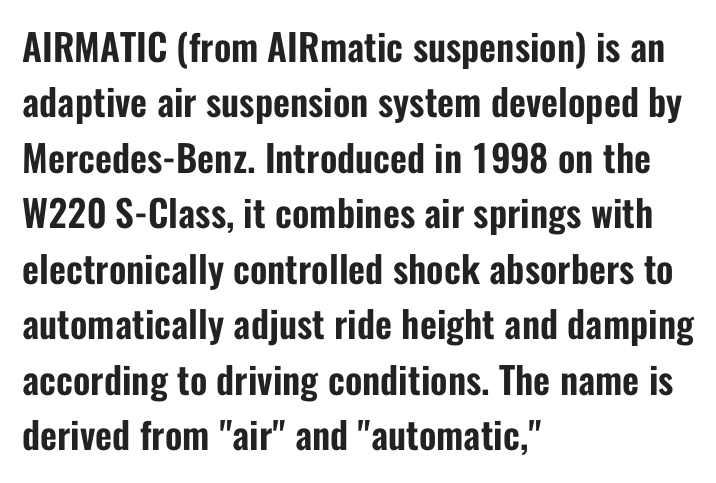
{"serif": "no", "italic": "no", "width": "condensed", "stroke_contrast": "low", "x_height": "medium", "monospaced": "no", "underline": "no", "align": "left", "line_spacing": "normal", "line_spacing_ratio": 1.5, "letter_spacing": "normal", "letter_spacing_em": 0.0, "glyph_px": 37}
